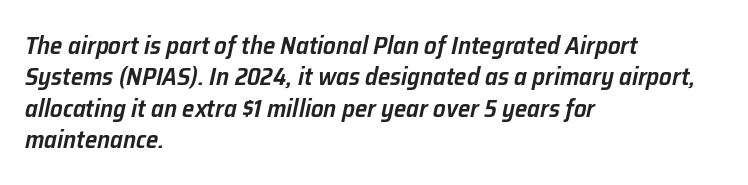
Q: Is the text bold? A: Semi-bold.
Q: Is the text italic (slanted)? A: Yes, it leans right by about 12 degrees.
Q: Is the text underlined? A: No.
Q: How is the paragraph aligned? A: Left-aligned.
Q: Is the spacing between letters normal or unusually wide? A: Normal.
Q: Is the spacing between lines tight, normal or loose? A: Normal.
